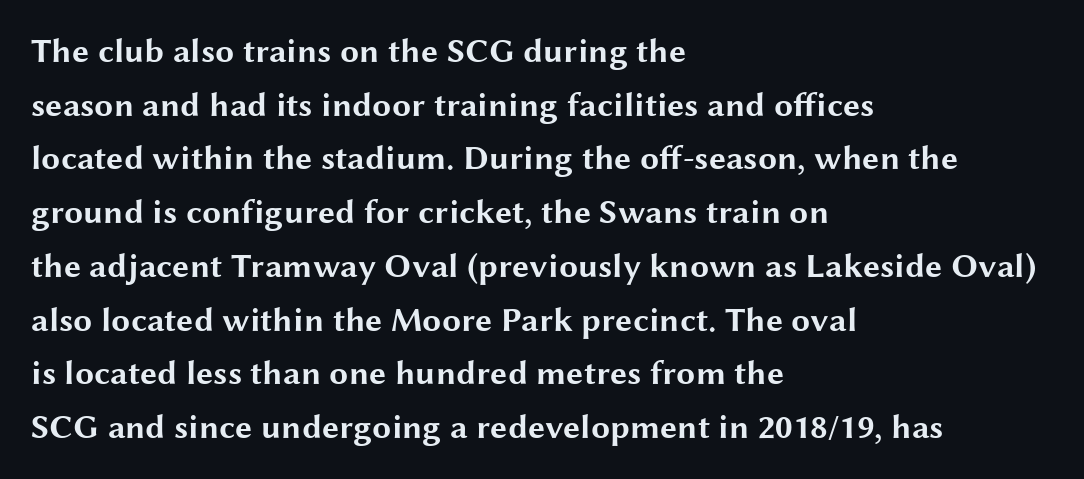
The image shows 34 px bold, wide sans-serif type, upright; set left-aligned, normal line spacing (1.58x), normal letter spacing, not underlined; medium stroke contrast and a medium x-height.
